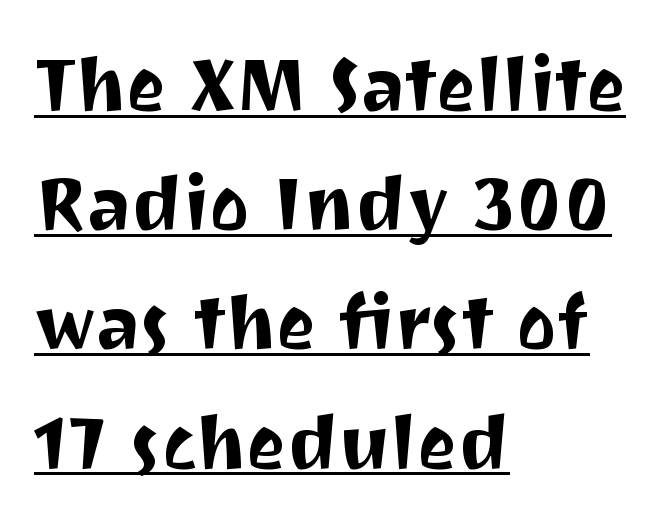
The image shows 75 px sans-serif type, upright; set left-aligned, normal line spacing (1.59x), normal letter spacing, underlined; medium stroke contrast and a medium x-height.
